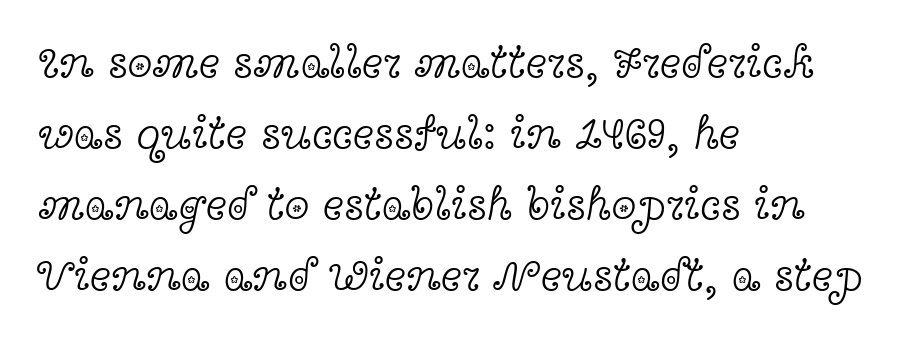
{"serif": "yes", "italic": "no", "bold": "no", "weight": "light", "width": "wide", "x_height": "medium", "monospaced": "no", "underline": "no", "align": "left", "line_spacing": "normal", "line_spacing_ratio": 1.58, "letter_spacing": "normal", "letter_spacing_em": 0.0, "glyph_px": 45}
